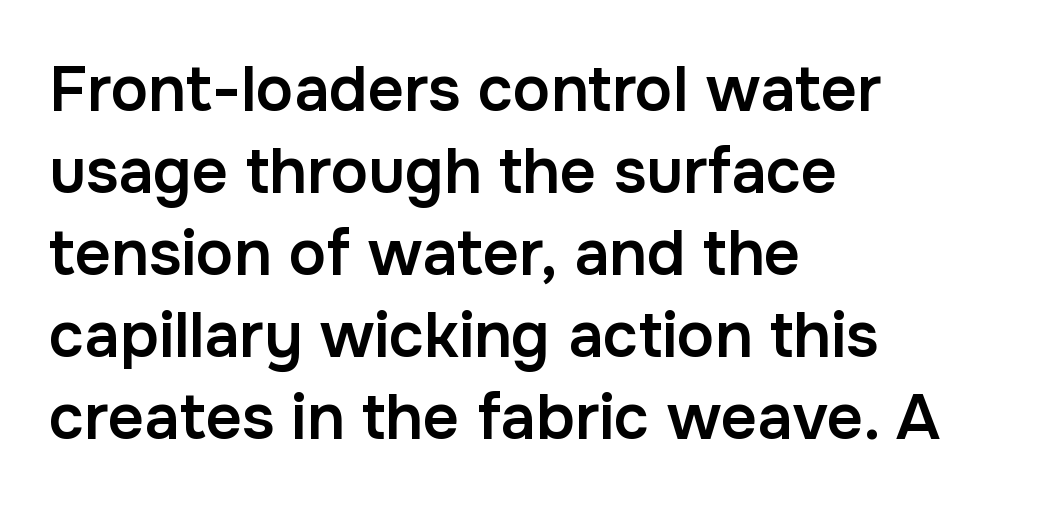
{"serif": "no", "italic": "no", "bold": "semi", "weight": "semibold", "width": "normal", "stroke_contrast": "low", "x_height": "medium", "monospaced": "no", "underline": "no", "align": "left", "line_spacing": "normal", "line_spacing_ratio": 1.3, "letter_spacing": "normal", "letter_spacing_em": 0.0, "glyph_px": 63}
